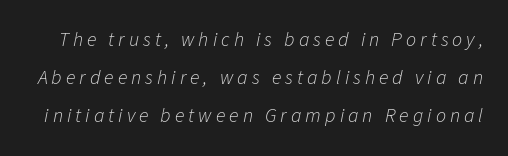
The image shows 20 px text type, italic (leaning right); set loose line spacing (1.91x), unusually wide letter spacing (+0.2 em), not underlined.
